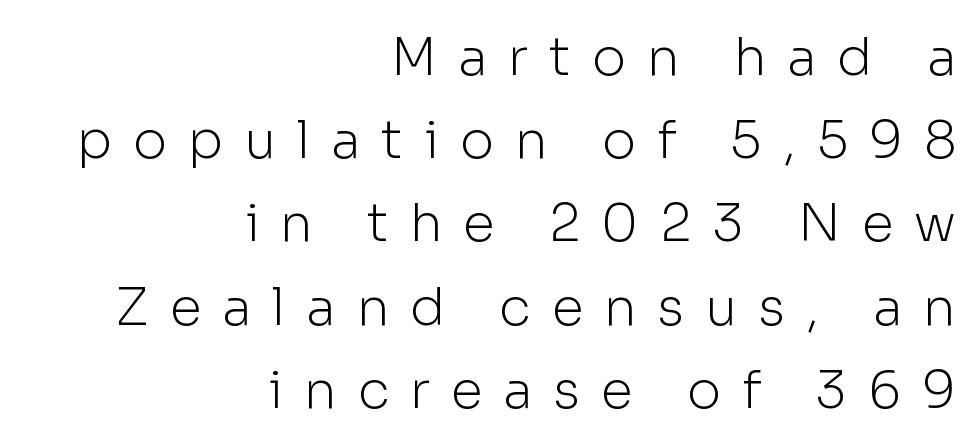
Note the varied advance widths — an 'i' is clearly narrower than an 'm'. Unlike italic type, these characters show no tilt at all. Whoever set this chose a conventional vertical rhythm. Letters have the restrained weight of plain body copy at most.
